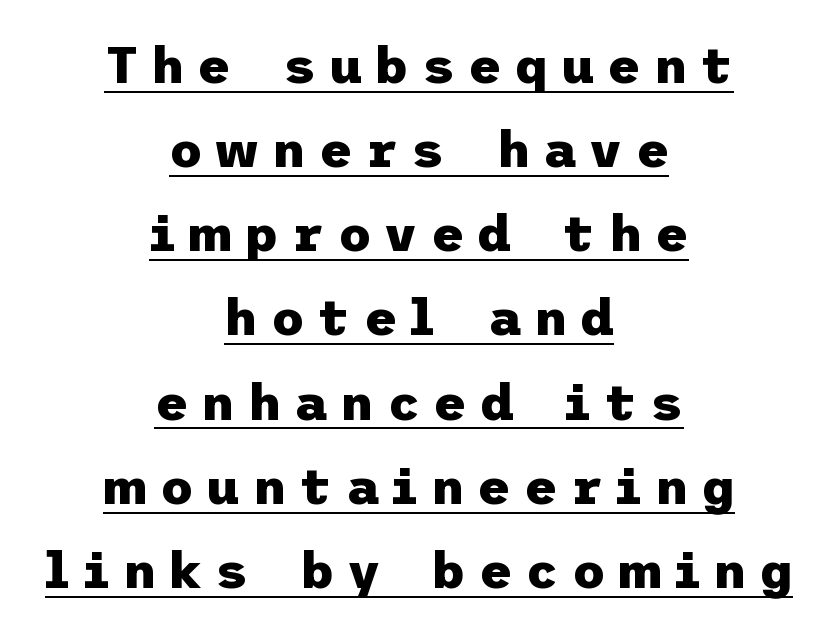
The image shows 51 px heavy sans-serif type, upright; set centered, normal line spacing (1.65x), unusually wide letter spacing (+0.26 em), underlined; low stroke contrast and a medium x-height.
